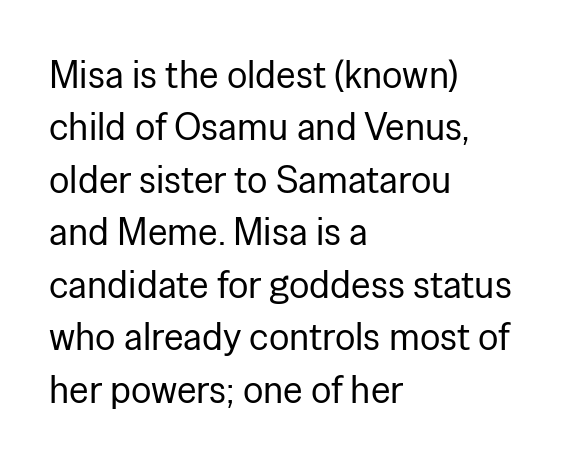
Grotesque or geometric, the face here clearly has no serifs. This sample has the flowing, uneven cadence of proportional lettering. The line texture is even and compact thanks to regular tracking. The space between consecutive lines is moderate. The text block is weighted toward the left margin, trailing off unevenly rightward. The letterforms sit at book weight or below.
